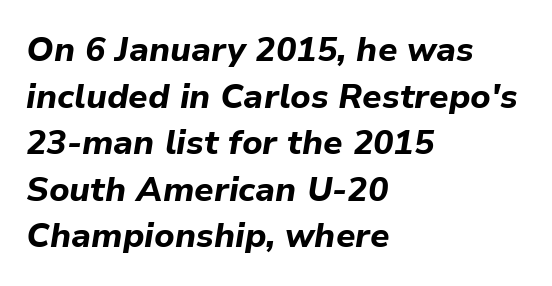
Q: Is the text bold? A: Yes.
Q: Is the text italic (slanted)? A: Yes, it leans right by about 9 degrees.
Q: Is the text underlined? A: No.
Q: How is the paragraph aligned? A: Left-aligned.
Q: Is the spacing between letters normal or unusually wide? A: Normal.
Q: Is the spacing between lines tight, normal or loose? A: Normal.
Q: Width (condensed, normal, or wide)? A: Normal.
Q: Stroke contrast? A: Low.
Q: x-height? A: Medium.
Q: Monospaced? A: No.
